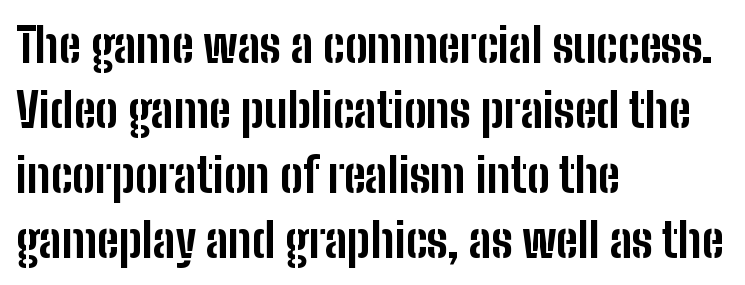
Q: Is the text bold? A: Yes.
Q: Is the text italic (slanted)? A: No, it is upright.
Q: Is the typeface a serif or a sans-serif typeface? A: Sans-serif.
Q: Is the text underlined? A: No.
Q: How is the paragraph aligned? A: Left-aligned.
Q: Is the spacing between letters normal or unusually wide? A: Normal.
Q: Is the spacing between lines tight, normal or loose? A: Normal.
Q: Width (condensed, normal, or wide)? A: Condensed.
Q: Stroke contrast? A: Low.
Q: x-height? A: Medium.
Q: Monospaced? A: No.
